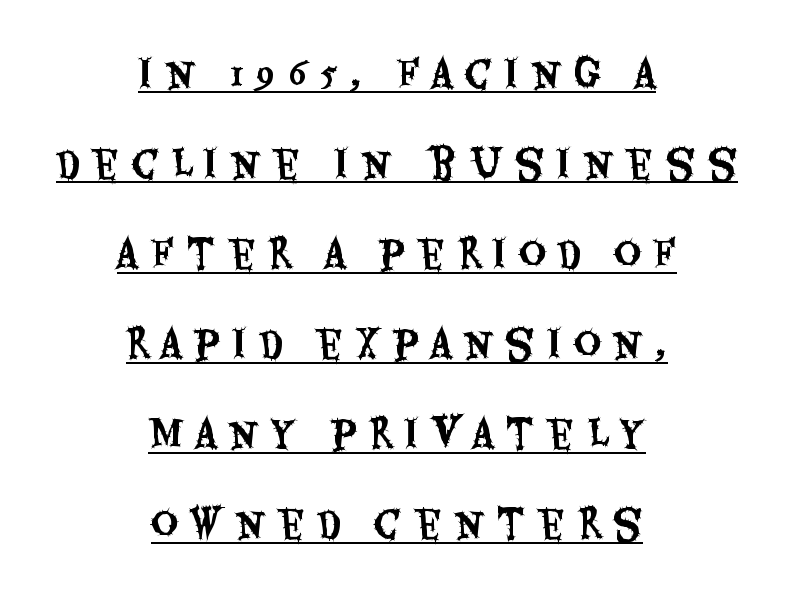
These lines are composed in type without serifs. The lettering is marked with a stroke running underneath it. Do the characters align in a grid? No, the font is proportional. This sample trades compactness for vertical openness between lines.
